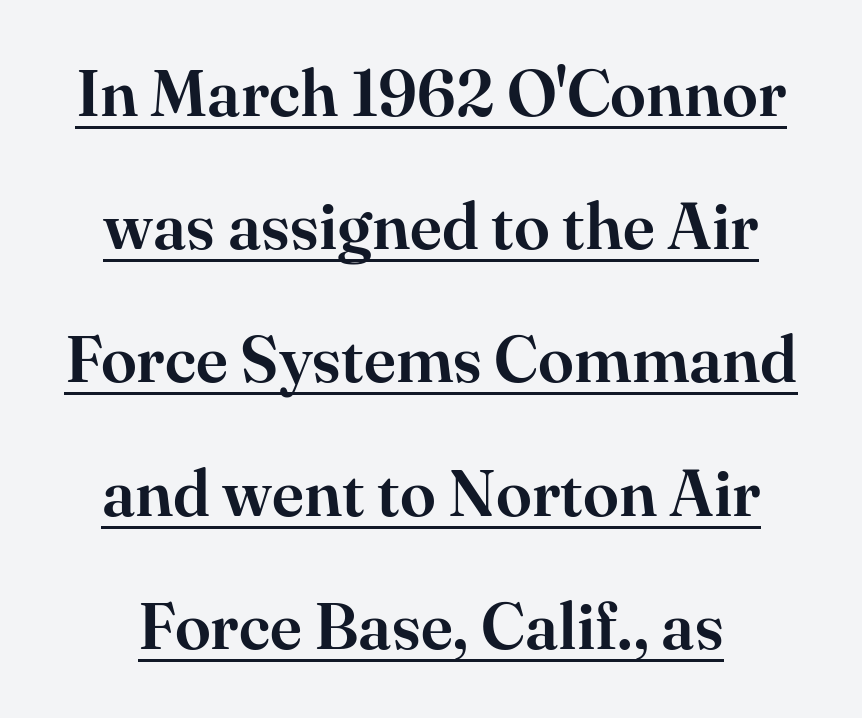
{"serif": "yes", "italic": "no", "width": "normal", "stroke_contrast": "high", "x_height": "small", "monospaced": "no", "underline": "yes", "line_spacing": "loose", "line_spacing_ratio": 2.05, "letter_spacing": "normal", "letter_spacing_em": 0.0, "glyph_px": 65}
